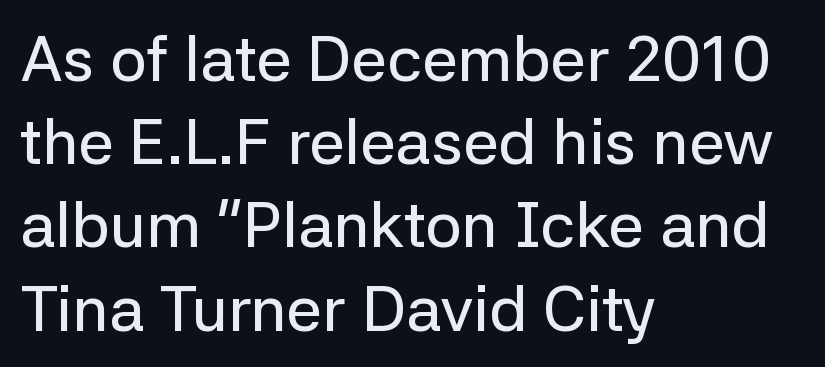
The image shows 64 px sans-serif type, upright; set left-aligned, normal line spacing (1.3x), normal letter spacing, not underlined; low stroke contrast and a medium x-height.
